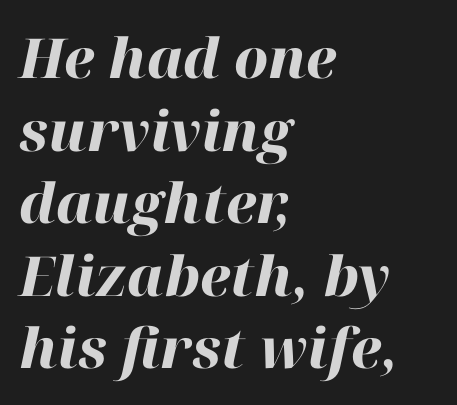
The image shows 55 px heavy type, italic (leaning right); set left-aligned, normal line spacing (1.32x), normal letter spacing, not underlined; high stroke contrast and a medium x-height.
